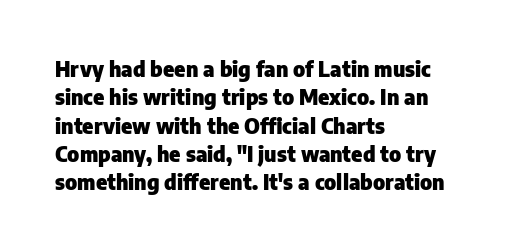
{"italic": "no", "bold": "yes", "underline": "no", "align": "left", "line_spacing": "normal", "line_spacing_ratio": 1.35, "letter_spacing": "normal", "letter_spacing_em": 0.0, "glyph_px": 21}
